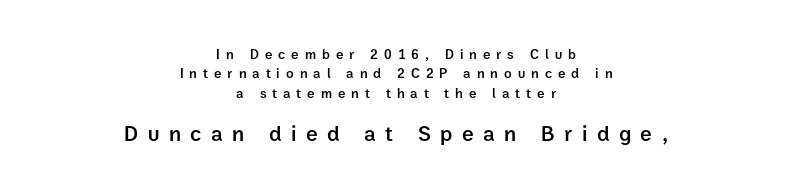
{"italic": "no", "bold": "semi", "underline": "no", "align": "center", "line_spacing": "normal", "line_spacing_ratio": 1.39, "letter_spacing": "wide", "letter_spacing_em": 0.43, "larger_block": "second", "size_ratio": 1.57, "glyph_px": 22}
